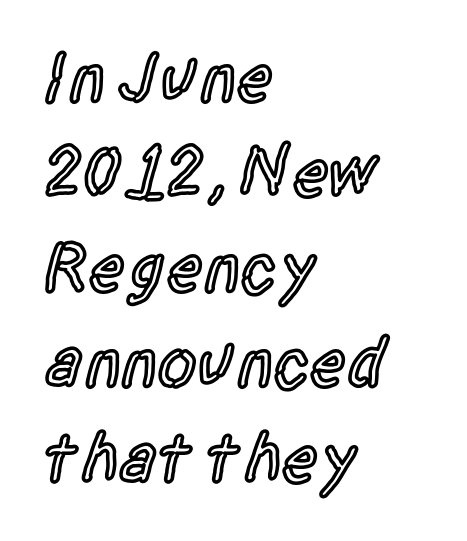
The image shows 71 px semibold, condensed sans-serif type; set left-aligned, normal line spacing (1.34x), normal letter spacing, not underlined; a large x-height.
